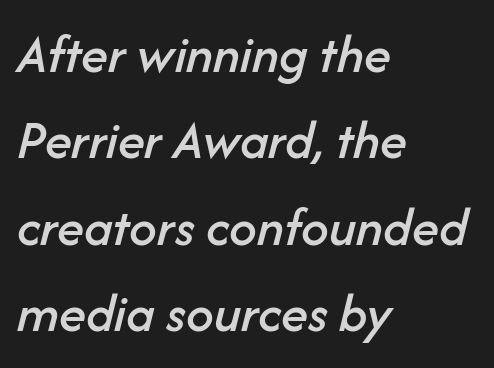
Q: Is the text italic (slanted)? A: Yes, it leans right by about 14 degrees.
Q: Is the text underlined? A: No.
Q: How is the paragraph aligned? A: Left-aligned.
Q: Is the spacing between letters normal or unusually wide? A: Normal.
Q: Is the spacing between lines tight, normal or loose? A: Normal.
Q: Width (condensed, normal, or wide)? A: Normal.
Q: Stroke contrast? A: Low.
Q: x-height? A: Medium.
Q: Monospaced? A: No.
